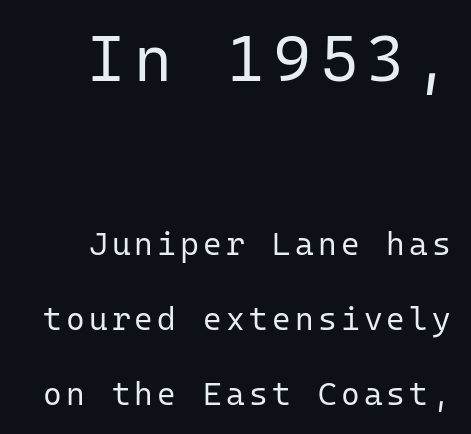
Fixed-width glyphs throughout — classic coding-font behaviour. The rendering anchors every line to the right-hand side. These glyphs show unthickened strokes, regular width or finer. Type size steps down from the first block to the second. Horizontal bands of white between lines are thick stripes. The lettering holds an erect, upright posture throughout.
